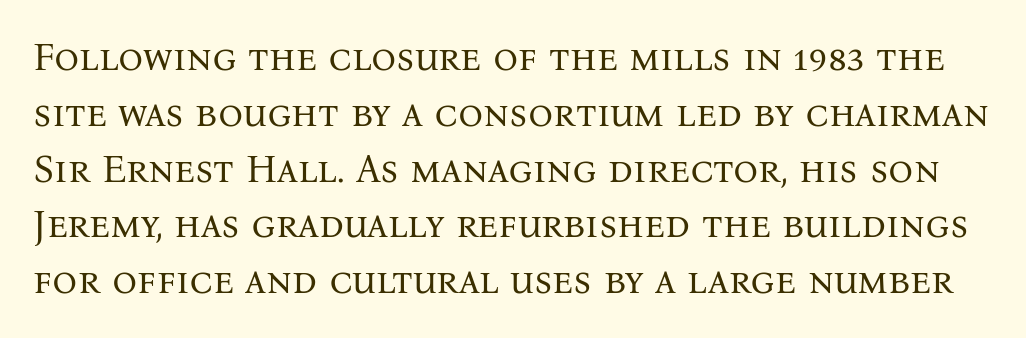
The face used here is proportionally spaced, like ordinary book or web type. Is this a heavy cut? Hardly; it is regular or lighter. This sample uses plain, unmodified letter spacing. Whoever set this chose a conventional vertical rhythm.
